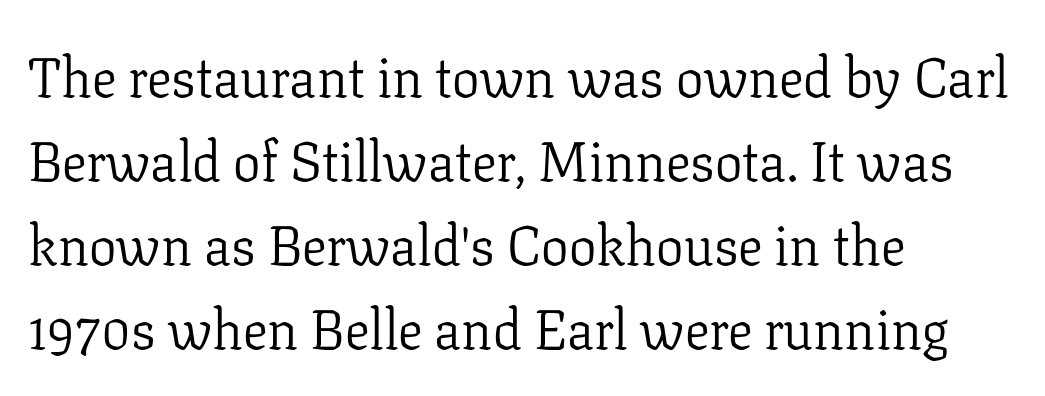
The image shows 55 px light serif type, upright; set left-aligned, normal line spacing (1.53x), normal letter spacing, not underlined; low stroke contrast and a medium x-height.
